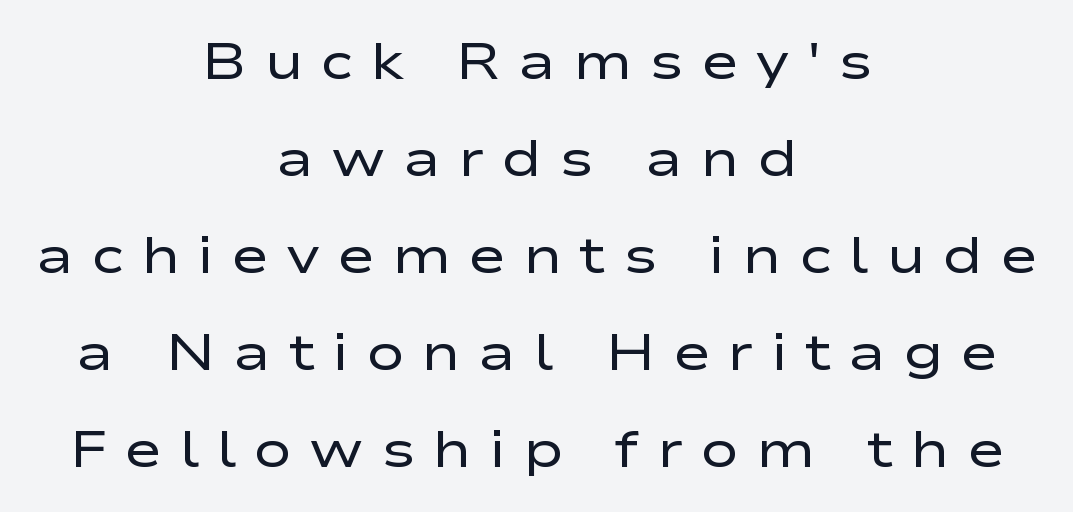
{"serif": "no", "italic": "no", "bold": "no", "weight": "regular", "width": "wide", "stroke_contrast": "low", "x_height": "medium", "monospaced": "no", "underline": "no", "align": "center", "line_spacing": "loose", "line_spacing_ratio": 1.9, "letter_spacing": "wide", "letter_spacing_em": 0.34, "glyph_px": 51}
